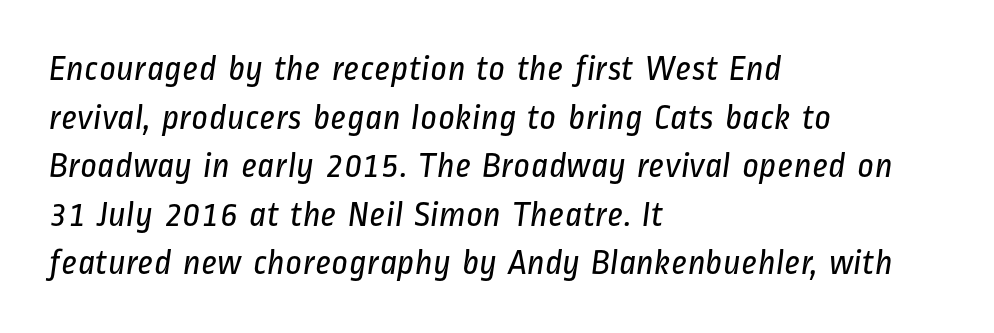
{"serif": "no", "bold": "no", "weight": "regular", "width": "condensed", "stroke_contrast": "low", "x_height": "medium", "monospaced": "no", "underline": "no", "align": "left", "line_spacing": "normal", "line_spacing_ratio": 1.35, "letter_spacing": "normal", "letter_spacing_em": 0.0, "glyph_px": 36}
